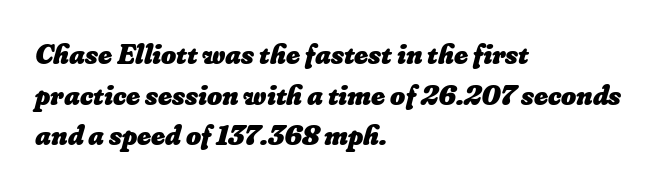
{"bold": "yes", "weight": "heavy", "width": "normal", "stroke_contrast": "low", "x_height": "small", "monospaced": "no", "underline": "no", "align": "left", "line_spacing": "normal", "line_spacing_ratio": 1.4, "letter_spacing": "normal", "letter_spacing_em": 0.0, "glyph_px": 29}
